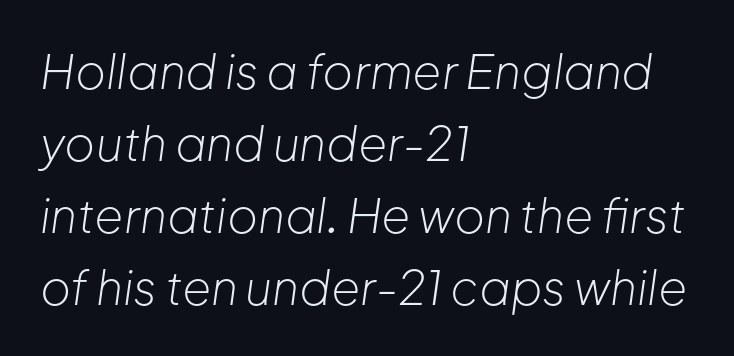
Q: Is the text bold? A: No.
Q: Is the text italic (slanted)? A: Yes, it leans right by about 8 degrees.
Q: Is the text underlined? A: No.
Q: How is the paragraph aligned? A: Left-aligned.
Q: Is the spacing between letters normal or unusually wide? A: Normal.
Q: Is the spacing between lines tight, normal or loose? A: Normal.
Q: Width (condensed, normal, or wide)? A: Normal.
Q: Stroke contrast? A: Low.
Q: x-height? A: Medium.
Q: Monospaced? A: No.
